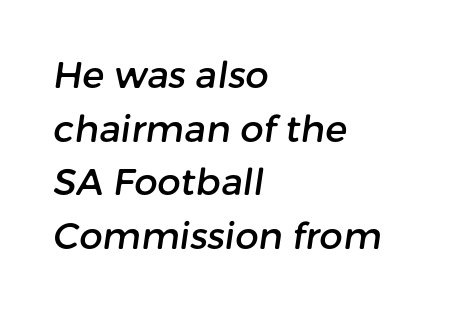
{"serif": "no", "width": "normal", "stroke_contrast": "low", "x_height": "medium", "monospaced": "no", "underline": "no", "align": "left", "line_spacing": "normal", "line_spacing_ratio": 1.45, "letter_spacing": "normal", "letter_spacing_em": 0.0, "glyph_px": 37}
